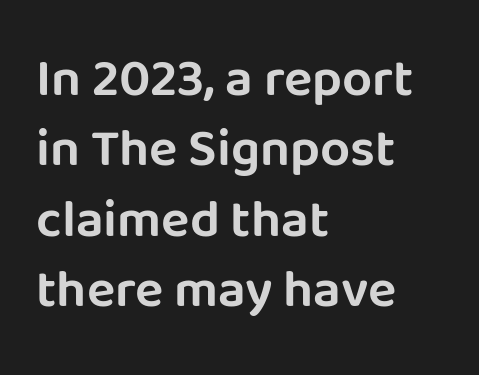
Q: Is the text italic (slanted)? A: No, it is upright.
Q: Is the typeface a serif or a sans-serif typeface? A: Sans-serif.
Q: Is the text underlined? A: No.
Q: How is the paragraph aligned? A: Left-aligned.
Q: Is the spacing between letters normal or unusually wide? A: Normal.
Q: Is the spacing between lines tight, normal or loose? A: Normal.
Q: Width (condensed, normal, or wide)? A: Normal.
Q: Stroke contrast? A: Low.
Q: x-height? A: Large.
Q: Monospaced? A: No.
